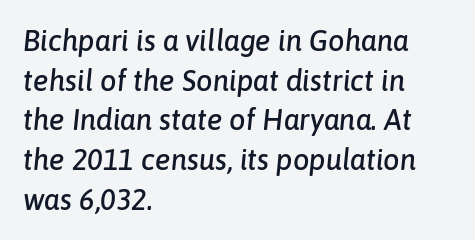
The image shows 29 px text type, italic (leaning right); set left-aligned, normal line spacing (1.37x), normal letter spacing, not underlined; low stroke contrast and a medium x-height.
